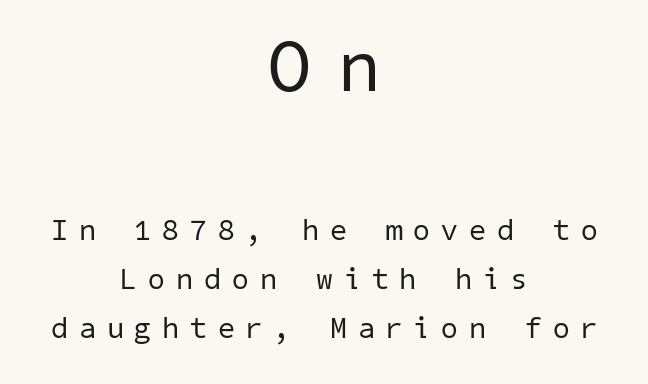
Q: Is the text bold? A: No.
Q: Is the typeface a serif or a sans-serif typeface? A: Sans-serif.
Q: Is the text underlined? A: No.
Q: How is the paragraph aligned? A: Centered.
Q: Is the spacing between letters normal or unusually wide? A: Unusually wide.
Q: Is the spacing between lines tight, normal or loose? A: Normal.
Q: Which block of text is set in a larger size, the first (top) or the second (bottom)? A: The first (top) one.
Q: Width (condensed, normal, or wide)? A: Normal.
Q: Stroke contrast? A: Low.
Q: x-height? A: Medium.
